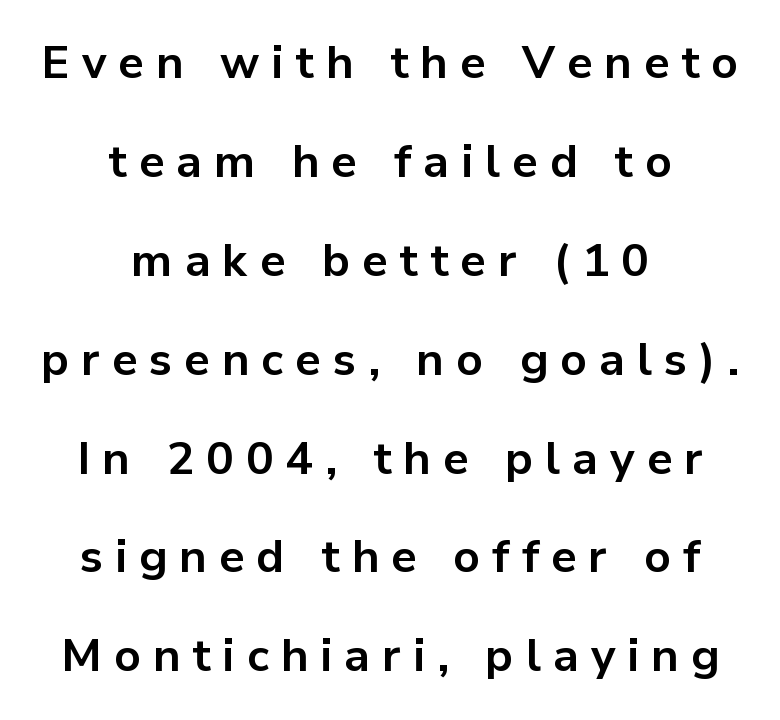
{"serif": "no", "italic": "no", "bold": "yes", "weight": "bold", "width": "normal", "stroke_contrast": "low", "x_height": "medium", "monospaced": "no", "underline": "no", "align": "center", "line_spacing": "loose", "line_spacing_ratio": 2.15, "letter_spacing": "wide", "letter_spacing_em": 0.26, "glyph_px": 46}
